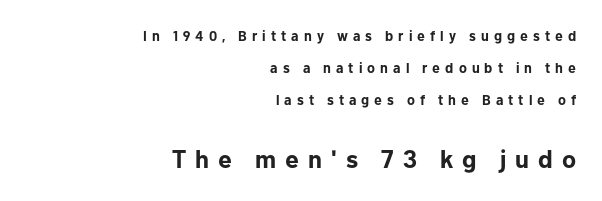
Q: Is the text bold? A: Yes.
Q: Is the text italic (slanted)? A: No, it is upright.
Q: Is the text underlined? A: No.
Q: How is the paragraph aligned? A: Right-aligned.
Q: Is the spacing between letters normal or unusually wide? A: Unusually wide.
Q: Is the spacing between lines tight, normal or loose? A: Loose.
Q: Which block of text is set in a larger size, the first (top) or the second (bottom)? A: The second (bottom) one.
